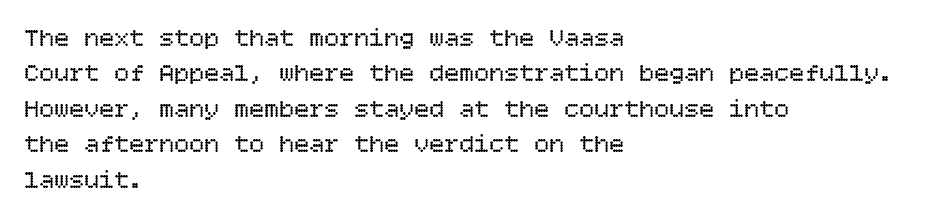
The image shows 25 px text type, upright; set left-aligned, normal line spacing (1.42x), normal letter spacing, not underlined.
